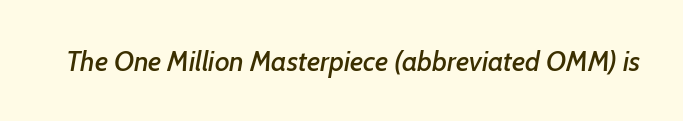
{"italic": "yes", "lean": "right", "slant_degrees": 7, "width": "normal", "stroke_contrast": "low", "x_height": "medium", "monospaced": "no", "underline": "no", "letter_spacing": "normal", "letter_spacing_em": 0.0, "glyph_px": 28}
